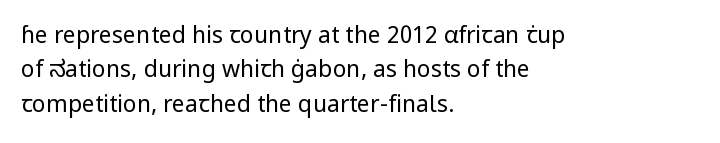
{"italic": "no", "bold": "no", "underline": "no", "align": "left", "line_spacing": "normal", "line_spacing_ratio": 1.49, "letter_spacing": "normal", "letter_spacing_em": 0.0, "glyph_px": 23}
